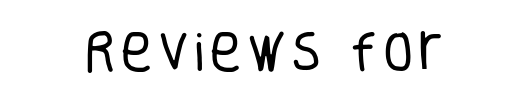
The image shows 44 px regular-weight, condensed sans-serif type, upright; set not underlined; low stroke contrast and a large x-height.
